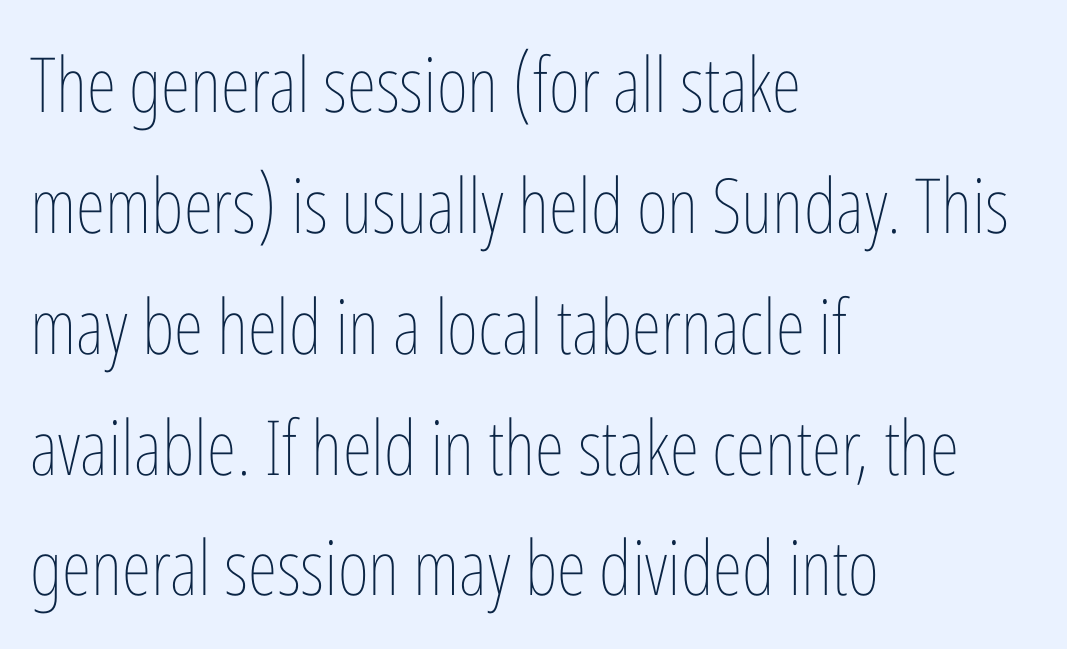
The image shows 76 px thin, condensed type, upright; set left-aligned, normal line spacing (1.59x), normal letter spacing, not underlined; low stroke contrast and a medium x-height.
